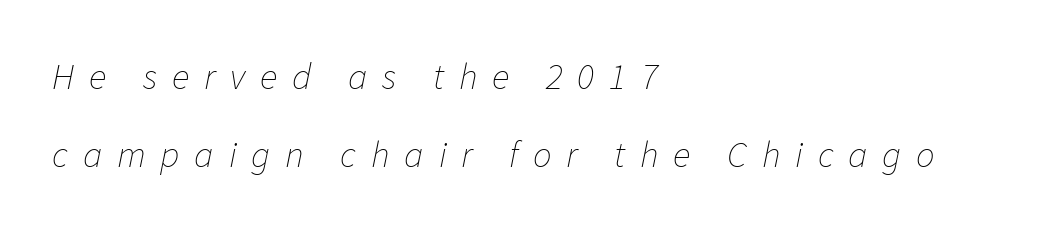
Is this a fixed-width face? No — the glyphs have proportional, varying widths. Italic? Definitely — the glyphs are oblique. Successive baselines arrive slowly, with a big drop between each. Horizontally, the lines are justified to the leading edge only.
